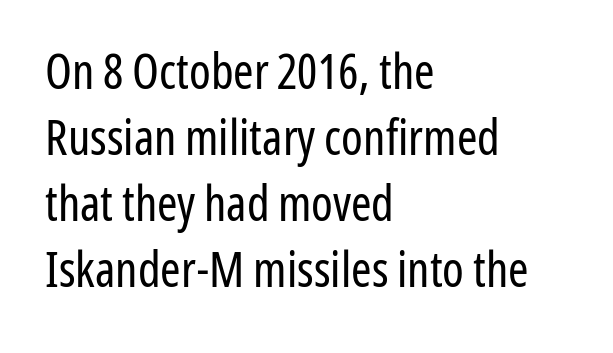
Q: Is the text bold? A: No.
Q: Is the text italic (slanted)? A: No, it is upright.
Q: Is the typeface a serif or a sans-serif typeface? A: Sans-serif.
Q: Is the text underlined? A: No.
Q: How is the paragraph aligned? A: Left-aligned.
Q: Is the spacing between letters normal or unusually wide? A: Normal.
Q: Is the spacing between lines tight, normal or loose? A: Normal.
Q: Width (condensed, normal, or wide)? A: Condensed.
Q: Stroke contrast? A: Low.
Q: x-height? A: Medium.
Q: Monospaced? A: No.
